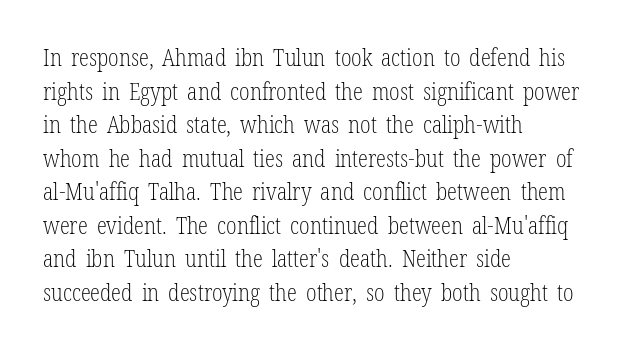
{"italic": "no", "bold": "no", "underline": "no", "align": "left", "line_spacing": "normal", "line_spacing_ratio": 1.46, "letter_spacing": "normal", "letter_spacing_em": 0.0, "glyph_px": 23}
